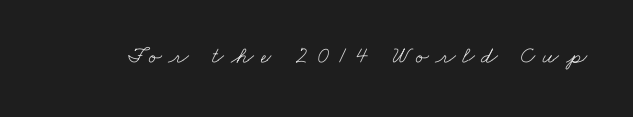
The image shows 24 px text type; set unusually wide letter spacing (+0.27 em), not underlined.
